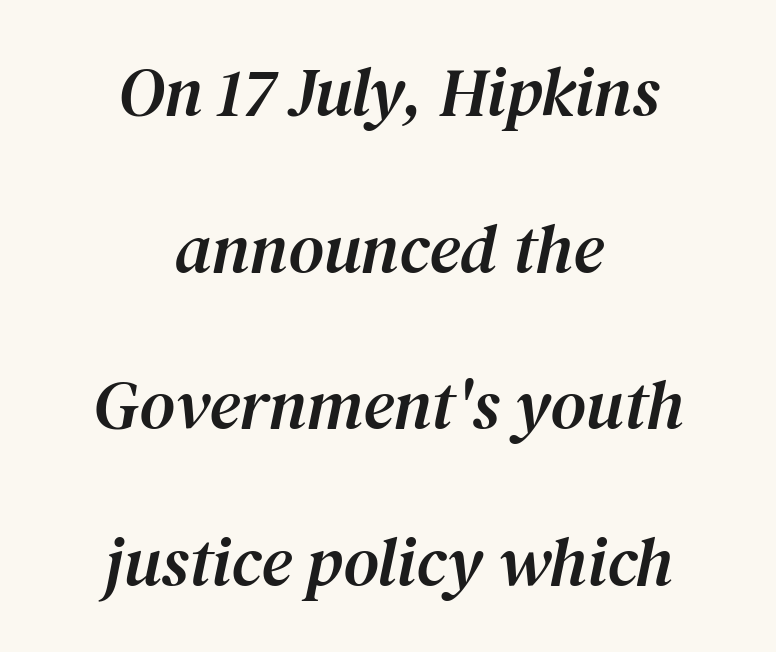
The image shows 69 px serif type, italic (leaning right); set centered, loose line spacing (2.27x), normal letter spacing, not underlined; medium stroke contrast and a medium x-height.
